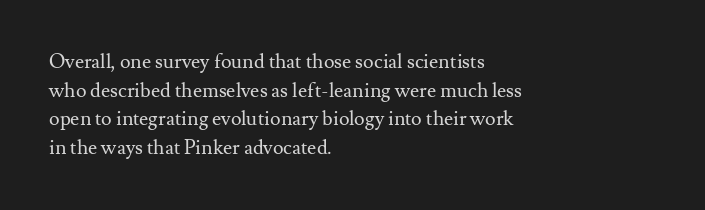
Honestly, the letter spacing is just normal — you wouldn't notice it. Every row of glyphs begins at an identical x-position on the left. The lettering holds an erect, upright posture throughout. A typesetter would call this leading conventional body-copy spacing.
